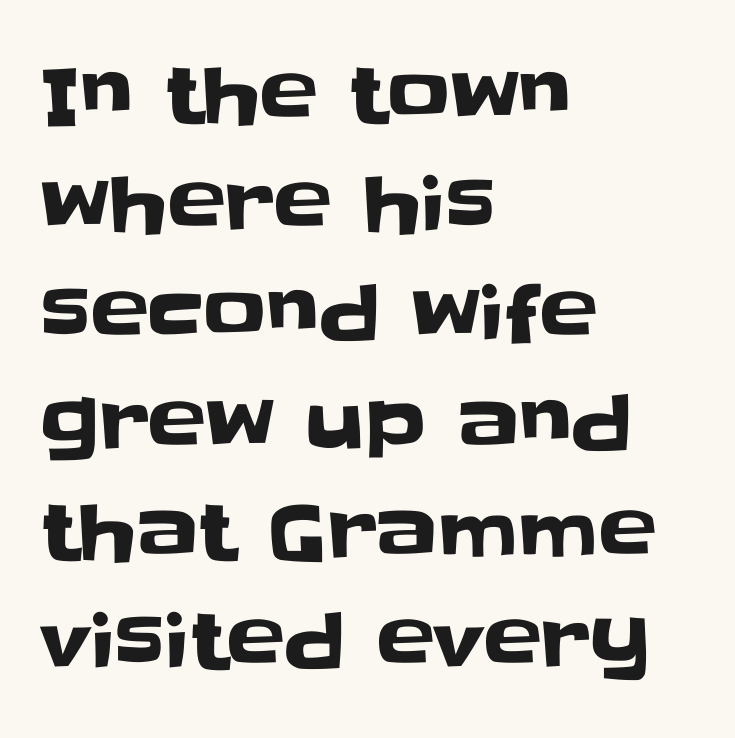
Between one letter and the next there's only the usual sliver of space. Note: no serifs on the glyphs. In terms of posture, this sample is upright. Clear beneath every line of the passage. Teacher's note: observe the even left margin — that is flush-left alignment.
